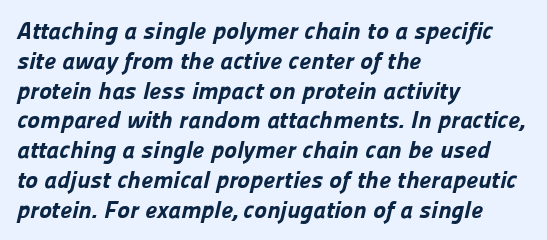
Q: Is the text bold? A: Yes.
Q: Is the text underlined? A: No.
Q: How is the paragraph aligned? A: Left-aligned.
Q: Is the spacing between letters normal or unusually wide? A: Normal.
